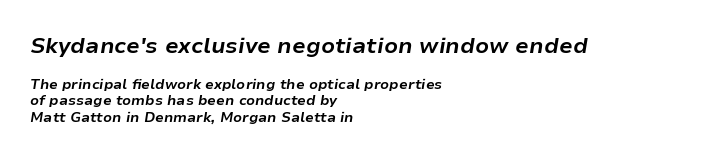
Italic? Definitely — the glyphs are oblique. Leftover space on each line is placed entirely after the last word. The strip under each line holds only bare page. Between one letter and the next there's only the usual sliver of space. You'd pick this weight for a headline — it's a proper bold.
